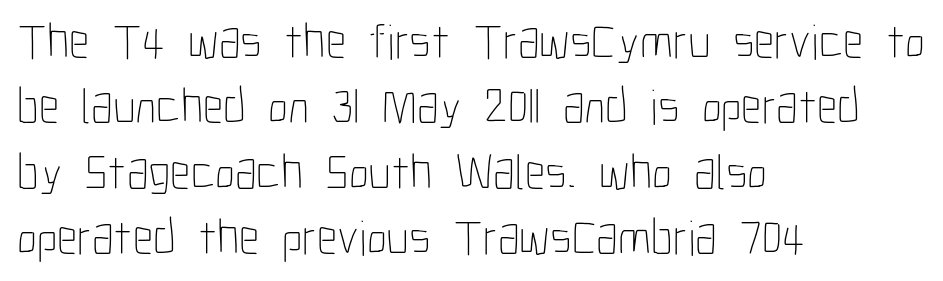
Q: Is the text bold? A: No.
Q: Is the text italic (slanted)? A: No, it is upright.
Q: Is the text underlined? A: No.
Q: How is the paragraph aligned? A: Left-aligned.
Q: Is the spacing between letters normal or unusually wide? A: Normal.
Q: Is the spacing between lines tight, normal or loose? A: Normal.
Q: Width (condensed, normal, or wide)? A: Condensed.
Q: Stroke contrast? A: Low.
Q: x-height? A: Medium.
Q: Monospaced? A: No.
